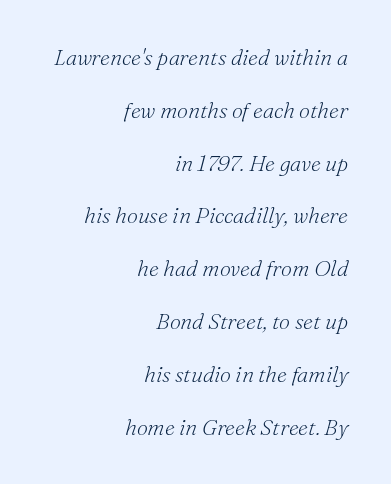
{"italic": "yes", "lean": "right", "slant_degrees": 16, "bold": "no", "underline": "no", "align": "right", "line_spacing": "loose", "line_spacing_ratio": 2.4, "letter_spacing": "normal", "letter_spacing_em": 0.0, "glyph_px": 22}
